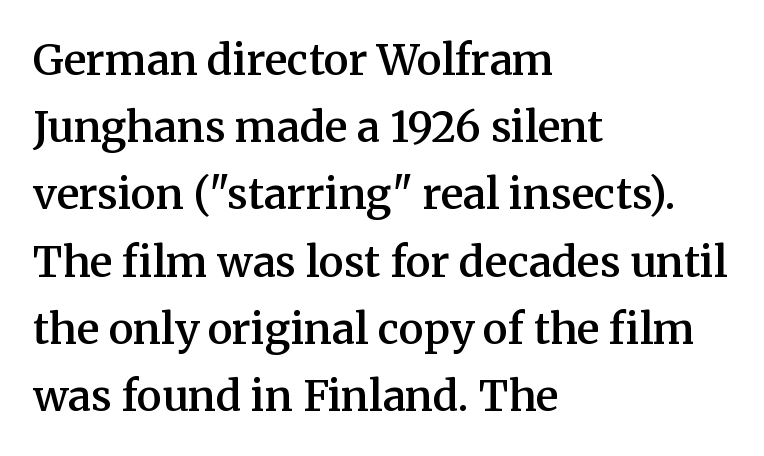
Q: Is the text bold? A: Semi-bold.
Q: Is the text italic (slanted)? A: No, it is upright.
Q: Is the typeface a serif or a sans-serif typeface? A: Serif.
Q: Is the text underlined? A: No.
Q: How is the paragraph aligned? A: Left-aligned.
Q: Is the spacing between letters normal or unusually wide? A: Normal.
Q: Is the spacing between lines tight, normal or loose? A: Normal.
Q: Width (condensed, normal, or wide)? A: Normal.
Q: Stroke contrast? A: Medium.
Q: x-height? A: Medium.
Q: Monospaced? A: No.
